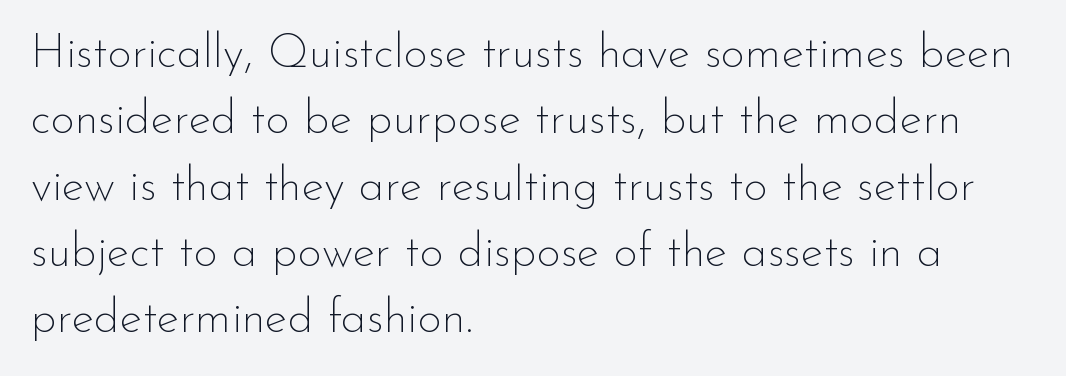
{"serif": "no", "italic": "no", "bold": "no", "weight": "thin", "width": "normal", "stroke_contrast": "low", "x_height": "small", "monospaced": "no", "underline": "no", "align": "left", "line_spacing": "normal", "line_spacing_ratio": 1.41, "letter_spacing": "normal", "letter_spacing_em": 0.0, "glyph_px": 47}
